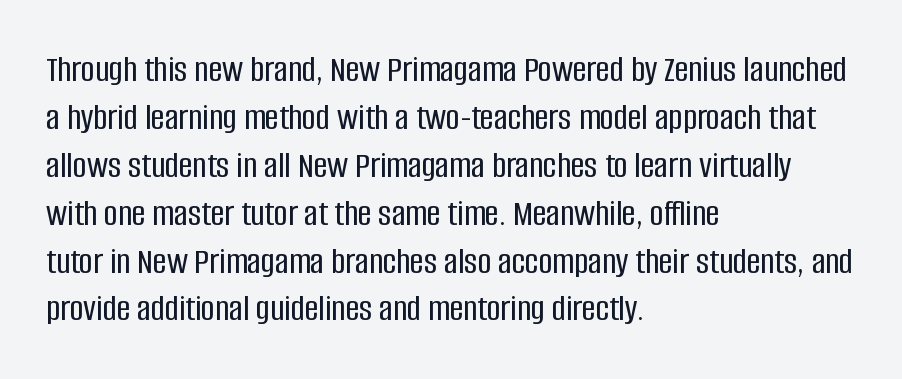
{"serif": "no", "italic": "no", "width": "condensed", "stroke_contrast": "low", "x_height": "large", "monospaced": "no", "underline": "no", "align": "left", "line_spacing": "normal", "line_spacing_ratio": 1.26, "letter_spacing": "normal", "letter_spacing_em": 0.0, "glyph_px": 38}
